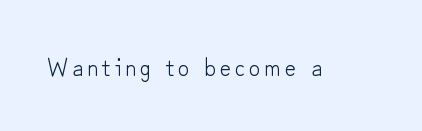
{"italic": "no", "bold": "no", "underline": "no", "glyph_px": 25}
